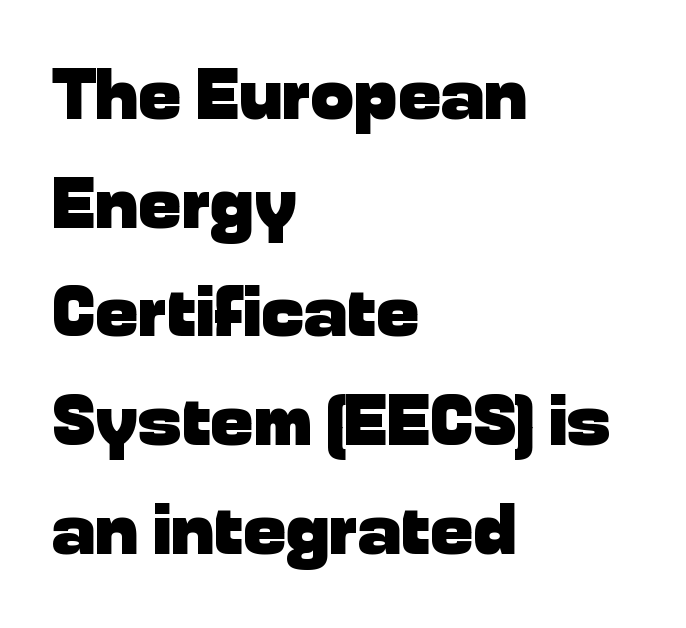
{"serif": "no", "italic": "no", "bold": "yes", "weight": "heavy", "width": "normal", "stroke_contrast": "low", "x_height": "medium", "monospaced": "no", "underline": "no", "align": "left", "line_spacing": "normal", "line_spacing_ratio": 1.51, "letter_spacing": "normal", "letter_spacing_em": 0.0, "glyph_px": 72}
